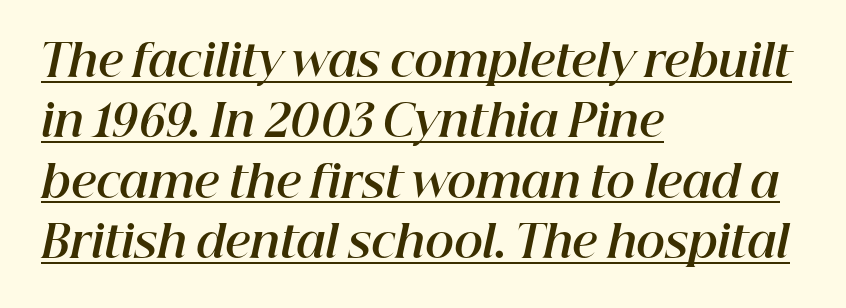
Bold? Absolutely — the strokes are thick and heavy. Compared with typical paragraphs, the rows here are spaced about the same. The lines are quadded left. Letter spacing: default. Does the lettering tilt? It does — this is italic.
